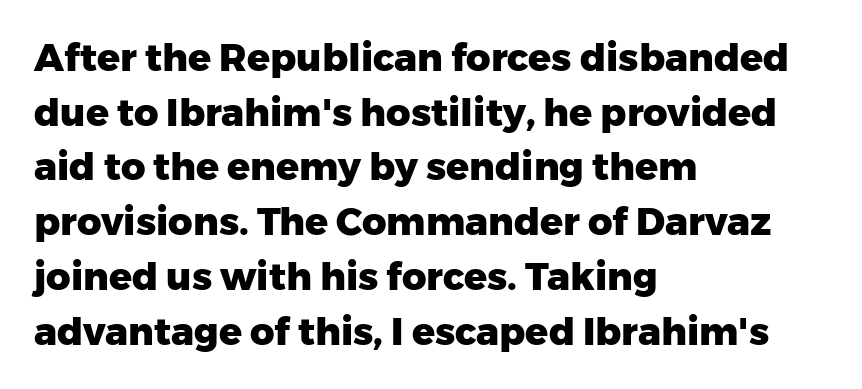
{"serif": "no", "italic": "no", "bold": "yes", "weight": "heavy", "width": "normal", "stroke_contrast": "low", "x_height": "medium", "monospaced": "no", "underline": "no", "align": "left", "line_spacing": "normal", "line_spacing_ratio": 1.44, "letter_spacing": "normal", "letter_spacing_em": 0.0, "glyph_px": 38}
